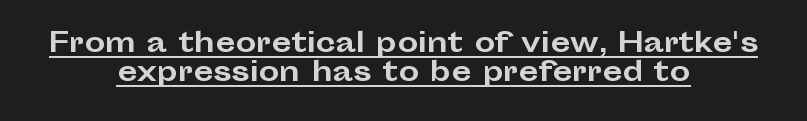
Q: Is the text bold? A: Yes.
Q: Is the text italic (slanted)? A: No, it is upright.
Q: Is the text underlined? A: Yes.
Q: How is the paragraph aligned? A: Centered.
Q: Is the spacing between letters normal or unusually wide? A: Normal.
Q: Is the spacing between lines tight, normal or loose? A: Tight.
